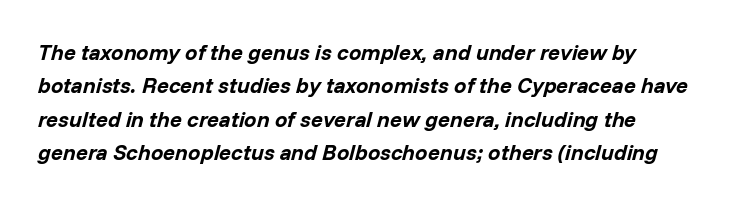
Q: Is the text bold? A: Yes.
Q: Is the text italic (slanted)? A: Yes, it leans right by about 14 degrees.
Q: Is the text underlined? A: No.
Q: How is the paragraph aligned? A: Left-aligned.
Q: Is the spacing between letters normal or unusually wide? A: Normal.
Q: Is the spacing between lines tight, normal or loose? A: Normal.
